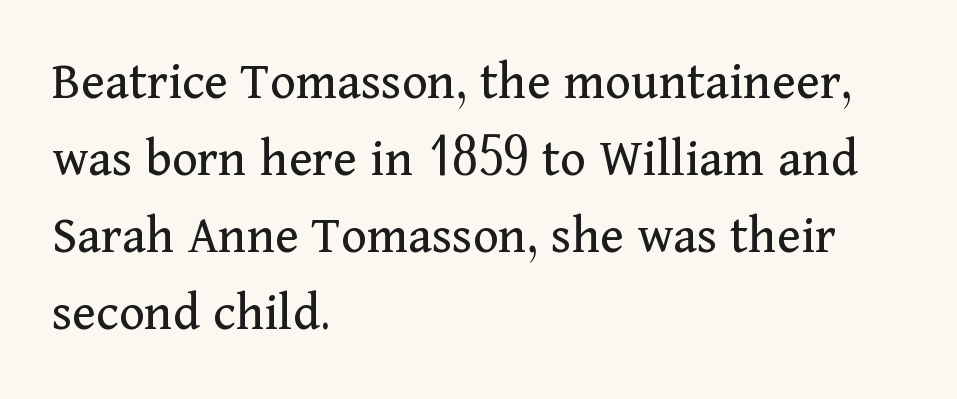
Q: Is the text bold? A: No.
Q: Is the text italic (slanted)? A: No, it is upright.
Q: Is the typeface a serif or a sans-serif typeface? A: Serif.
Q: Is the text underlined? A: No.
Q: How is the paragraph aligned? A: Left-aligned.
Q: Is the spacing between letters normal or unusually wide? A: Normal.
Q: Is the spacing between lines tight, normal or loose? A: Normal.
Q: Width (condensed, normal, or wide)? A: Normal.
Q: Stroke contrast? A: Medium.
Q: x-height? A: Medium.
Q: Monospaced? A: No.
